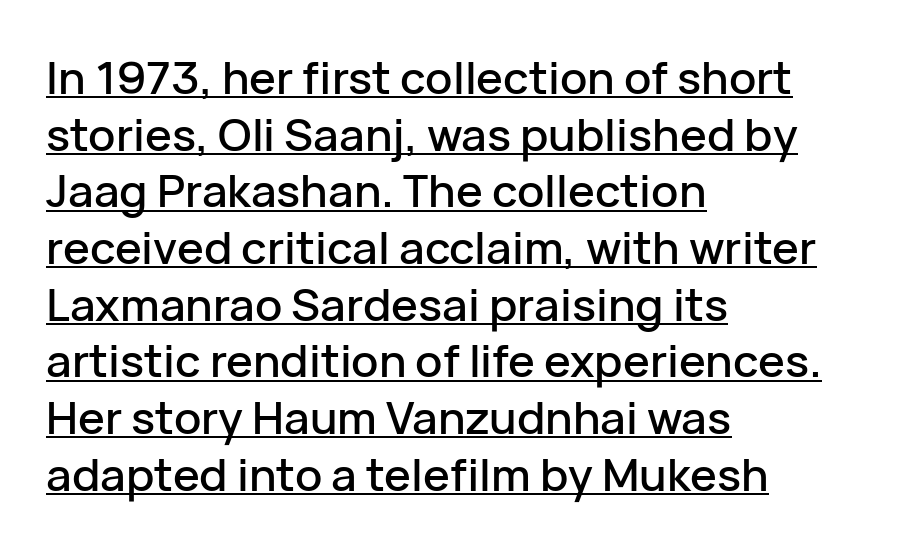
{"serif": "no", "italic": "no", "width": "normal", "stroke_contrast": "low", "x_height": "medium", "monospaced": "no", "underline": "yes", "align": "left", "line_spacing": "normal", "line_spacing_ratio": 1.26, "letter_spacing": "normal", "letter_spacing_em": 0.0, "glyph_px": 45}
